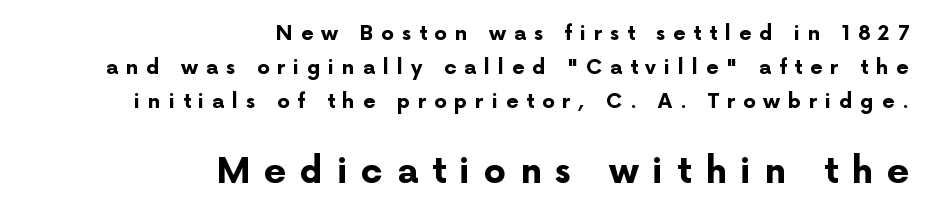
The image shows 35 px bold sans-serif type, upright; set right-aligned, normal line spacing (1.69x), unusually wide letter spacing (+0.39 em), not underlined; the second (bottom) block is 1.75x larger; low stroke contrast and a medium x-height.
